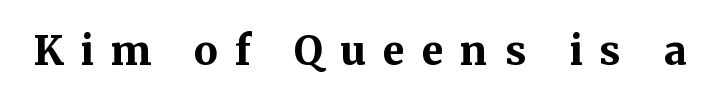
Note the varied advance widths — an 'i' is clearly narrower than an 'm'. The rendering shows small feet on the letterforms — a serif design. Posture: straight, roman, zero tilt. Just letters on the line, the space beneath them empty. The passage shown is emphatically bold. Words appear elongated and porous because spacing is wide.
